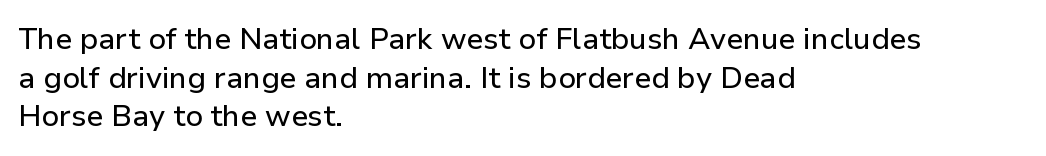
{"serif": "no", "italic": "no", "width": "normal", "stroke_contrast": "low", "x_height": "medium", "monospaced": "no", "underline": "no", "align": "left", "line_spacing": "normal", "line_spacing_ratio": 1.29, "letter_spacing": "normal", "letter_spacing_em": 0.0, "glyph_px": 30}
